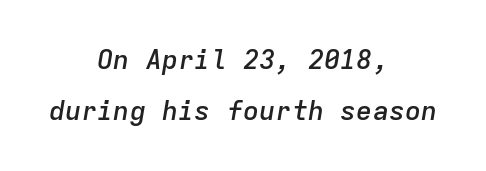
Italic? Definitely — the glyphs are oblique. Students, note that the glyphs here touch the page at normal intervals. Any mark beneath the type? The region is blank. One-word summary of the alignment: center.
